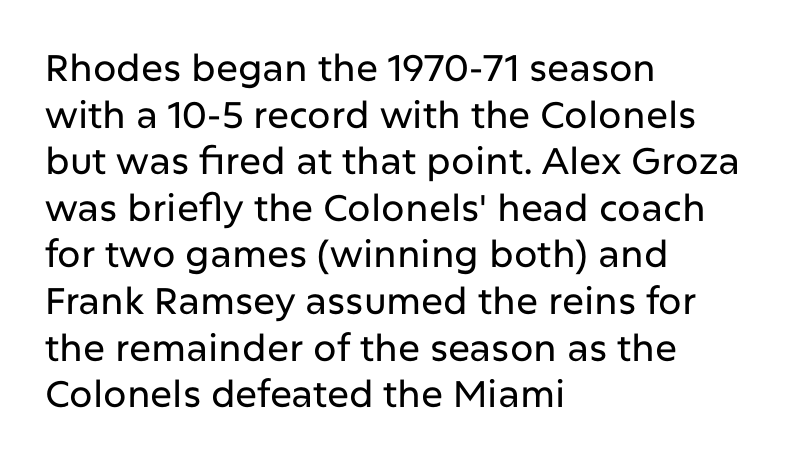
Beneath every word, the page is bare. Ordinary non-slanted type is in use. Do the characters align in a grid? No, the font is proportional. Is the letter spacing exaggerated? No — it looks like the ordinary default. The block of text has a typical density, with ordinary space between rows. Regarding serifs, this sample does without them.
